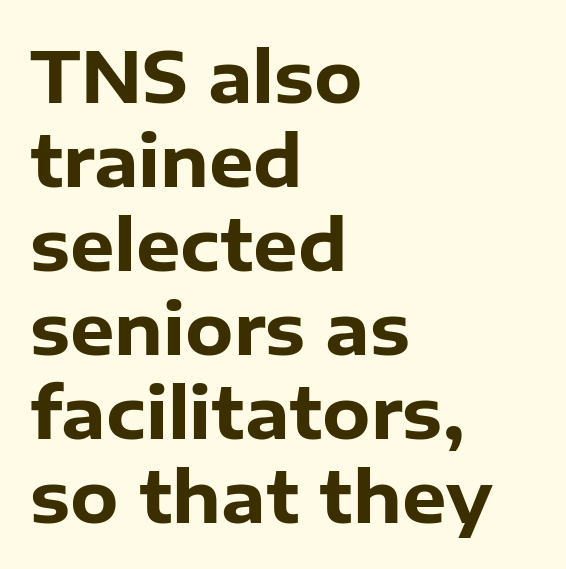
{"serif": "no", "italic": "no", "bold": "yes", "weight": "heavy", "width": "normal", "stroke_contrast": "low", "x_height": "medium", "monospaced": "no", "underline": "no", "align": "left", "line_spacing_ratio": 1.2, "letter_spacing": "normal", "letter_spacing_em": 0.0, "glyph_px": 70}
